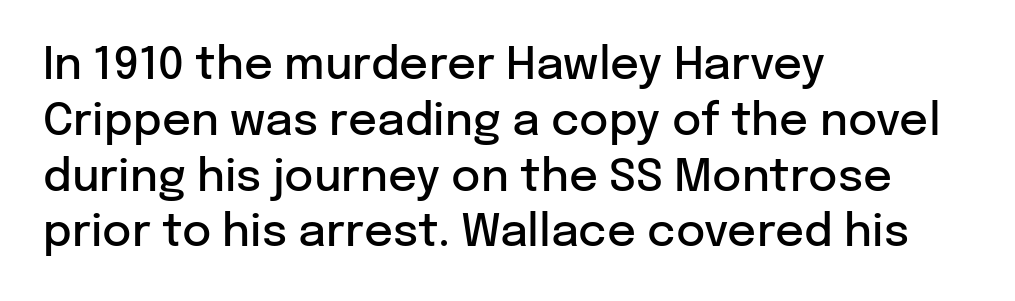
The image shows 45 px semibold sans-serif type, upright; set left-aligned, line spacing 1.24x, normal letter spacing, not underlined; low stroke contrast and a medium x-height.
